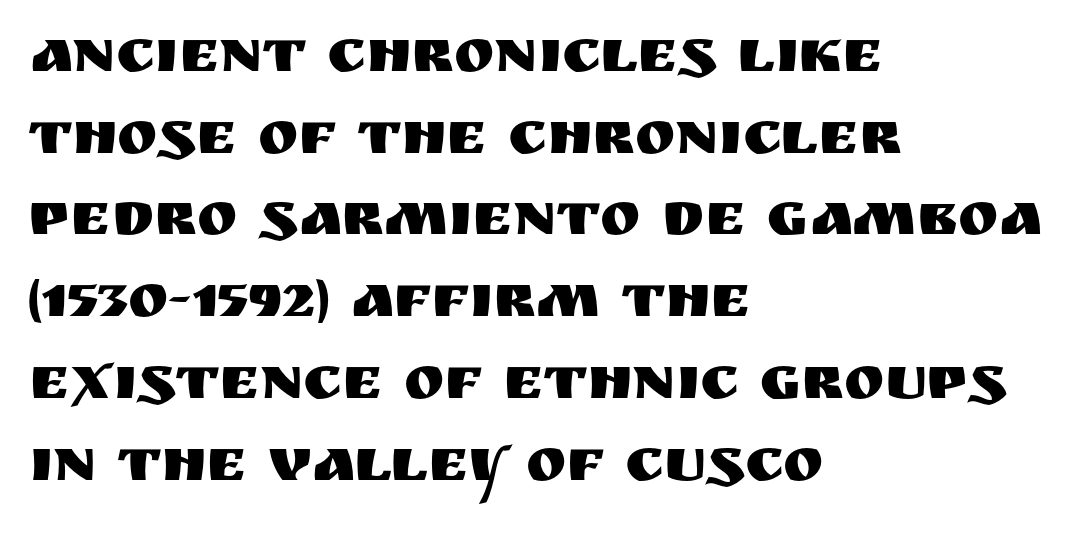
Q: Is the text italic (slanted)? A: No, it is upright.
Q: Is the typeface a serif or a sans-serif typeface? A: Sans-serif.
Q: Is the text underlined? A: No.
Q: How is the paragraph aligned? A: Left-aligned.
Q: Is the spacing between letters normal or unusually wide? A: Normal.
Q: Is the spacing between lines tight, normal or loose? A: Normal.
Q: Width (condensed, normal, or wide)? A: Normal.
Q: Stroke contrast? A: Medium.
Q: x-height? A: Large.
Q: Monospaced? A: No.
